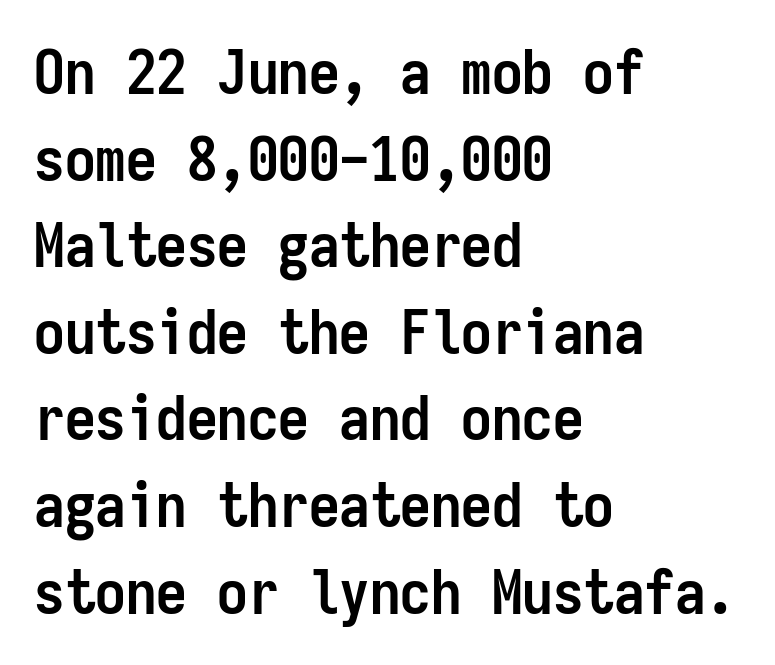
{"serif": "no", "italic": "no", "bold": "yes", "weight": "semibold", "width": "condensed", "stroke_contrast": "low", "x_height": "medium", "monospaced": "yes", "underline": "no", "align": "left", "line_spacing": "normal", "line_spacing_ratio": 1.42, "letter_spacing": "normal", "letter_spacing_em": 0.0, "glyph_px": 61}
